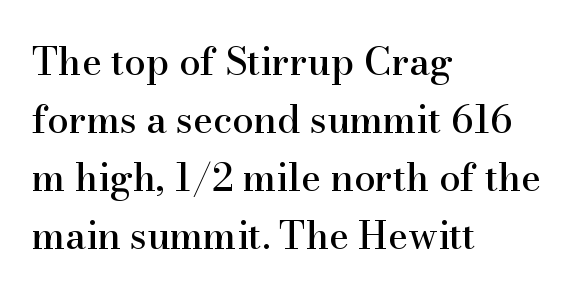
Posture: straight, roman, zero tilt. The letters advance in unequal steps, a hallmark of proportional type. Classification — serif. Nobody drew a line under any word here. One-word summary of the alignment: left. Whoever set this chose a conventional vertical rhythm.
